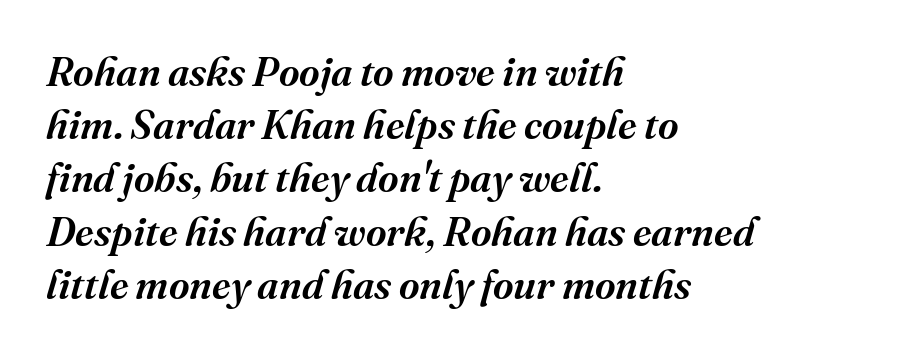
The rag falls on the right side of this text block. The face used here is rendered with its standard letterfit. The strokes are fattened partway — semibold, not bold. Observe the lean: these are italic letterforms. Here the designer chose a conventional face with non-uniform glyph widths. Regular leading.
